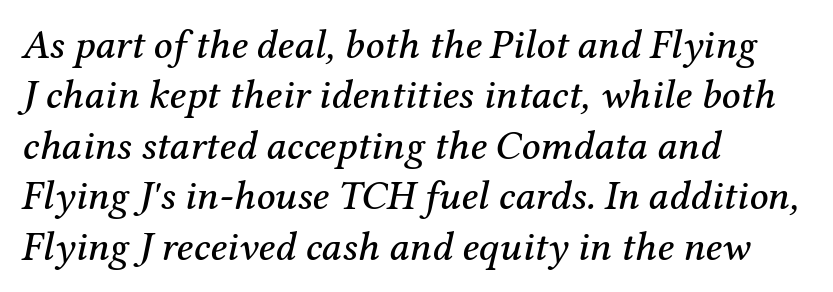
Q: Is the text italic (slanted)? A: Yes, it leans right by about 12 degrees.
Q: Is the typeface a serif or a sans-serif typeface? A: Serif.
Q: Is the text underlined? A: No.
Q: How is the paragraph aligned? A: Left-aligned.
Q: Is the spacing between letters normal or unusually wide? A: Normal.
Q: Width (condensed, normal, or wide)? A: Normal.
Q: Stroke contrast? A: Medium.
Q: x-height? A: Medium.
Q: Monospaced? A: No.
